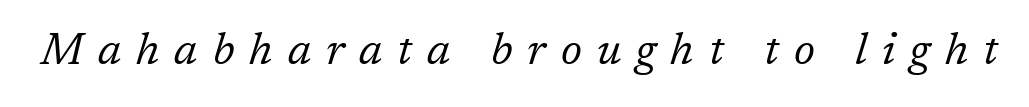
{"serif": "yes", "italic": "yes", "lean": "right", "slant_degrees": 17, "bold": "no", "weight": "regular", "width": "normal", "stroke_contrast": "low", "x_height": "medium", "monospaced": "no", "underline": "no", "letter_spacing": "wide", "letter_spacing_em": 0.34, "glyph_px": 44}
